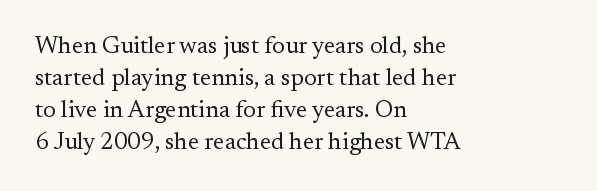
{"italic": "no", "bold": "no", "underline": "no", "align": "left", "line_spacing": "normal", "line_spacing_ratio": 1.33, "letter_spacing": "normal", "letter_spacing_em": 0.0, "glyph_px": 24}
